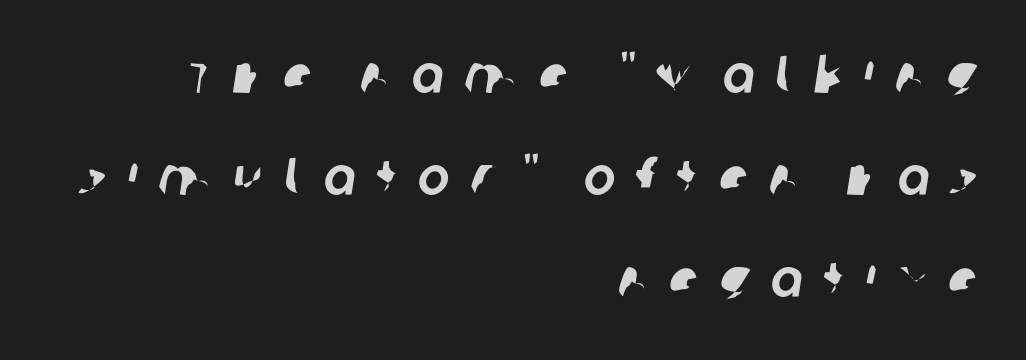
The image shows 53 px sans-serif type; set right-aligned, loose line spacing (1.92x), unusually wide letter spacing (+0.4 em), not underlined; low stroke contrast and a large x-height.
